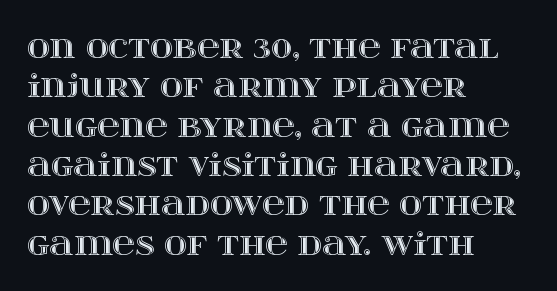
{"italic": "no", "width": "wide", "x_height": "large", "monospaced": "no", "underline": "no", "align": "left", "line_spacing": "normal", "line_spacing_ratio": 1.27, "letter_spacing": "normal", "letter_spacing_em": 0.0, "glyph_px": 31}
